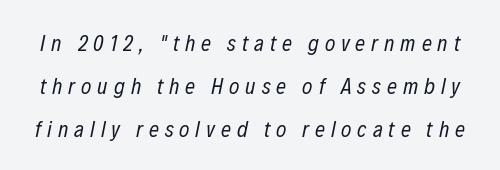
In terms of leading, this rendering errs on the spacious side. Ink coverage per letter is moderate at most. The letters are slanted; this is an italic face. Letters rest on an invisible, unmarked baseline. Compared with typical body copy, the letter spacing here is much looser.
